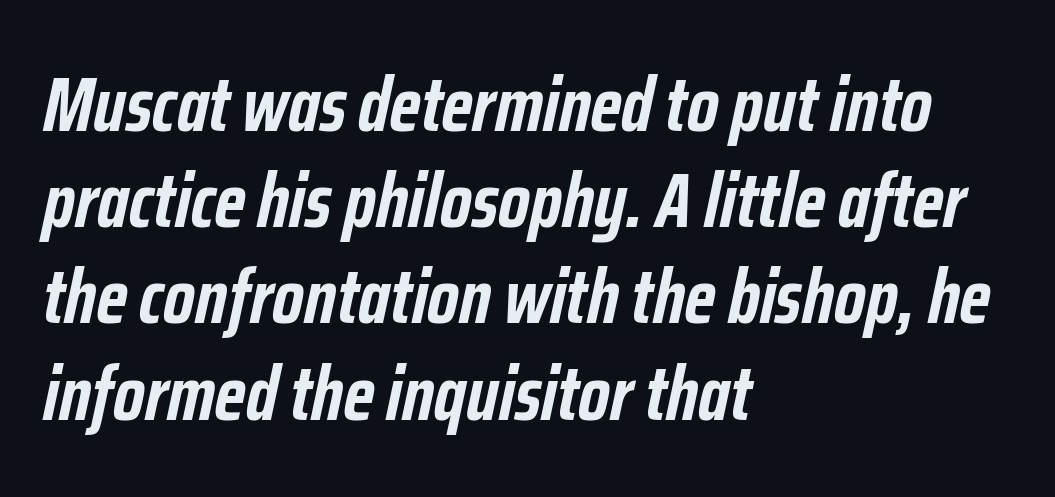
The letters sit at their default tracking, neither squeezed nor spread. The vertical gap from one line to the next is medium. A typesetter would call this proportional, since set widths differ per character. Emphasis by weight is at full strength: bold. Underlining? Definitely not there. Every character sits at an angle, as italics do.
